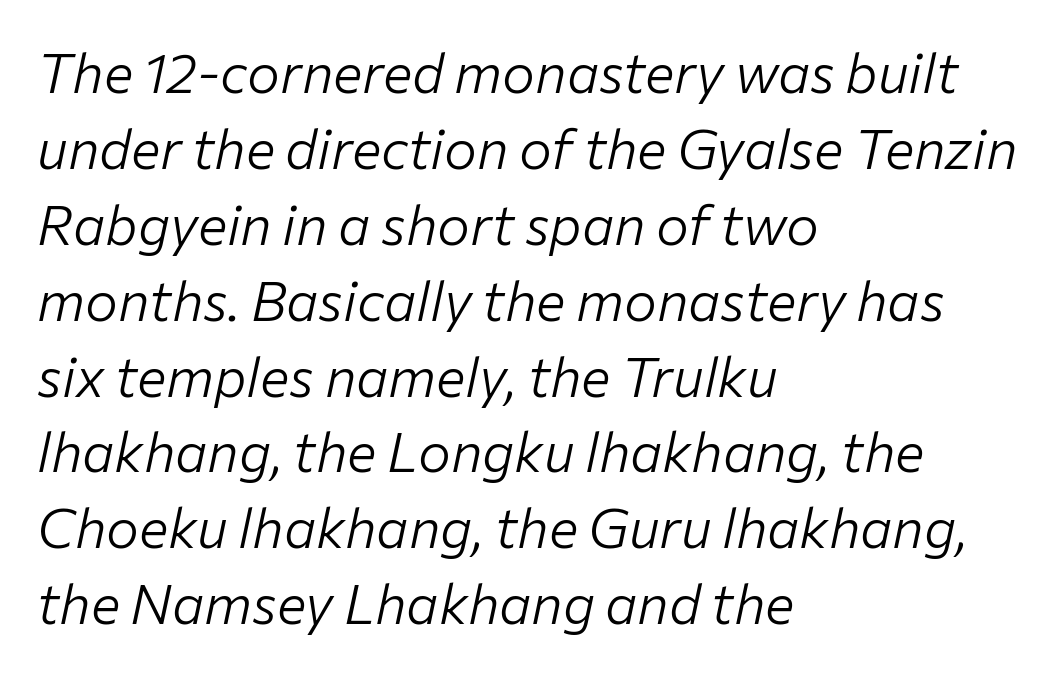
{"italic": "yes", "lean": "right", "slant_degrees": 12, "bold": "no", "weight": "light", "width": "normal", "stroke_contrast": "low", "x_height": "medium", "monospaced": "no", "underline": "no", "align": "left", "line_spacing": "normal", "line_spacing_ratio": 1.38, "letter_spacing": "normal", "letter_spacing_em": 0.0, "glyph_px": 55}
